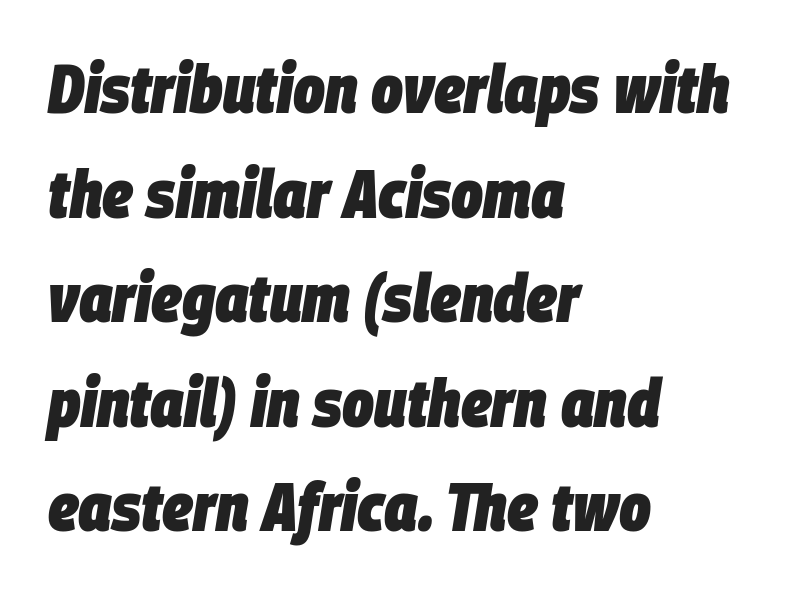
Q: Is the text bold? A: Yes.
Q: Is the text italic (slanted)? A: Yes, it leans right by about 9 degrees.
Q: Is the text underlined? A: No.
Q: How is the paragraph aligned? A: Left-aligned.
Q: Is the spacing between letters normal or unusually wide? A: Normal.
Q: Is the spacing between lines tight, normal or loose? A: Normal.
Q: Width (condensed, normal, or wide)? A: Condensed.
Q: Stroke contrast? A: Low.
Q: x-height? A: Large.
Q: Monospaced? A: No.
